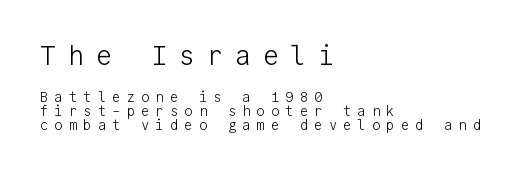
{"italic": "no", "bold": "no", "underline": "no", "align": "left", "line_spacing": "tight", "line_spacing_ratio": 1.0, "letter_spacing": "wide", "letter_spacing_em": 0.43, "larger_block": "first", "size_ratio": 1.93, "glyph_px": 27}
